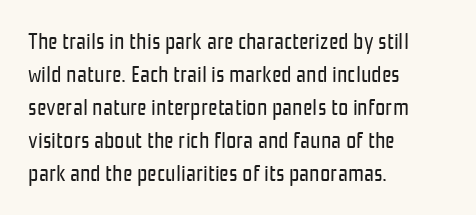
The image shows 23 px text type, upright; set left-aligned, normal line spacing (1.43x), normal letter spacing, not underlined.
